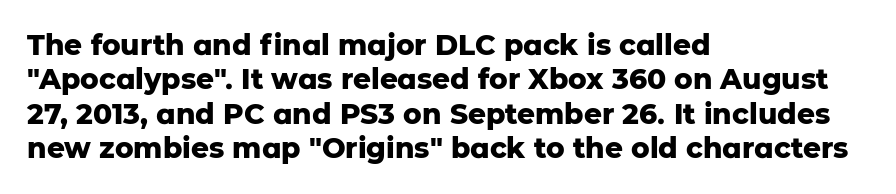
{"serif": "no", "italic": "no", "bold": "yes", "weight": "heavy", "width": "normal", "stroke_contrast": "low", "x_height": "medium", "monospaced": "no", "underline": "no", "align": "left", "line_spacing_ratio": 1.23, "letter_spacing": "normal", "letter_spacing_em": 0.0, "glyph_px": 28}
